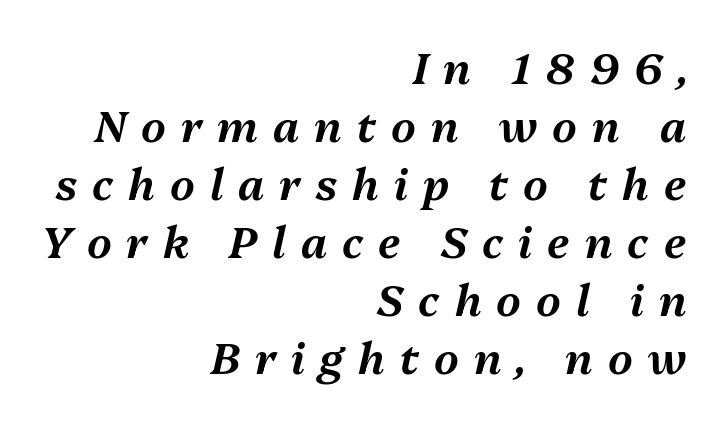
{"italic": "yes", "lean": "right", "slant_degrees": 13, "width": "normal", "stroke_contrast": "medium", "x_height": "medium", "monospaced": "no", "underline": "no", "align": "right", "line_spacing": "normal", "line_spacing_ratio": 1.35, "letter_spacing": "wide", "letter_spacing_em": 0.35, "glyph_px": 43}
